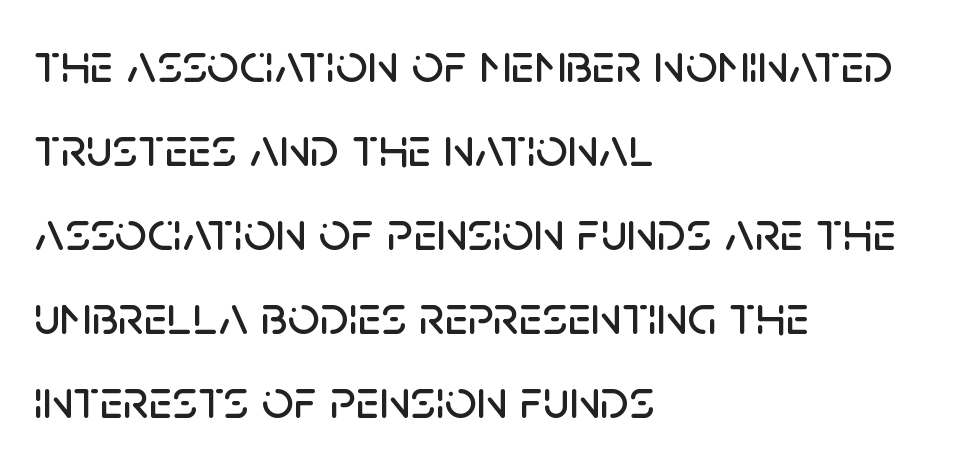
The image shows 56 px sans-serif type, upright; set left-aligned, normal line spacing (1.5x), normal letter spacing, not underlined; low stroke contrast and a large x-height.
